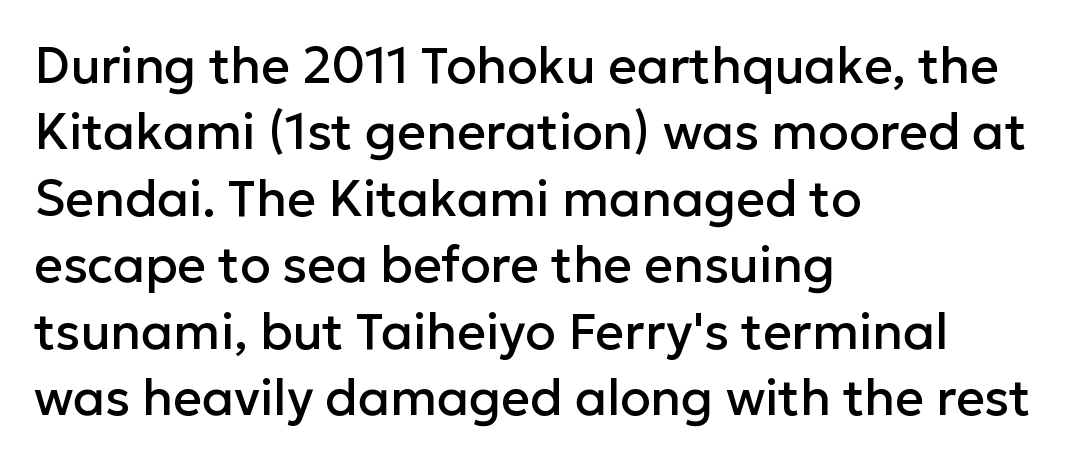
A typesetter would call this leading conventional body-copy spacing. The letters sit at their default tracking, neither squeezed nor spread. The lines in this sample share a left origin and differ only in where they stop. Character widths vary here, with narrow letters taking less room than wide ones.
